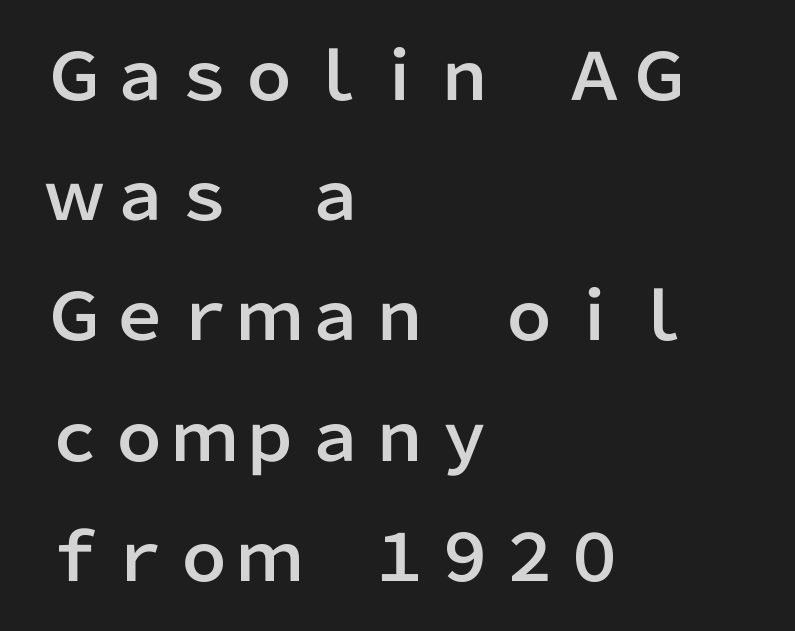
Q: Is the text italic (slanted)? A: No, it is upright.
Q: Is the typeface a serif or a sans-serif typeface? A: Sans-serif.
Q: Is the text underlined? A: No.
Q: How is the paragraph aligned? A: Left-aligned.
Q: Is the spacing between letters normal or unusually wide? A: Normal.
Q: Width (condensed, normal, or wide)? A: Normal.
Q: Stroke contrast? A: Low.
Q: x-height? A: Medium.
Q: Monospaced? A: No.
